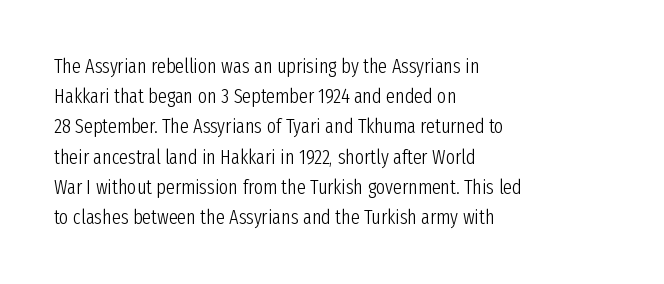
Q: Is the text bold? A: No.
Q: Is the text italic (slanted)? A: No, it is upright.
Q: Is the text underlined? A: No.
Q: How is the paragraph aligned? A: Left-aligned.
Q: Is the spacing between letters normal or unusually wide? A: Normal.
Q: Is the spacing between lines tight, normal or loose? A: Normal.
